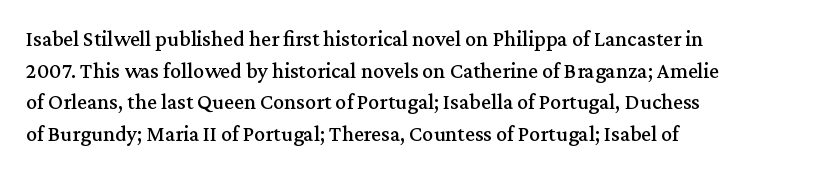
The image shows 22 px text type, upright; set left-aligned, normal line spacing (1.44x), normal letter spacing, not underlined.
